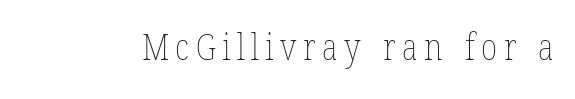
Posture: straight, roman, zero tilt. The face looks like a standard text weight, possibly lighter. The baseline area is clear. The letters advance in unequal steps, a hallmark of proportional type.
